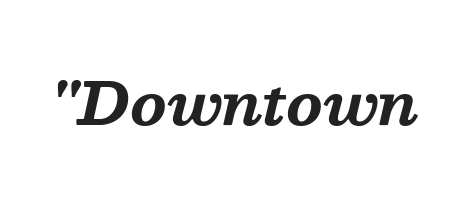
Compared with typical body copy, the letter spacing here is the same. Unlike a clean sans, this face finishes its strokes with serifs. The passage shown leans; its letterforms are oblique. Is this a fixed-width face? No — the glyphs have proportional, varying widths.
